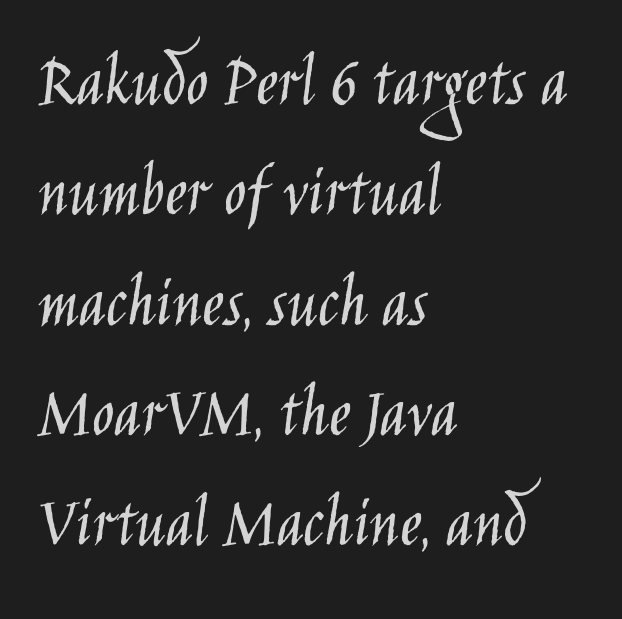
{"serif": "no", "bold": "no", "weight": "light", "width": "condensed", "stroke_contrast": "low", "x_height": "large", "monospaced": "no", "underline": "no", "align": "left", "line_spacing": "normal", "line_spacing_ratio": 1.49, "letter_spacing": "normal", "letter_spacing_em": 0.0, "glyph_px": 74}
